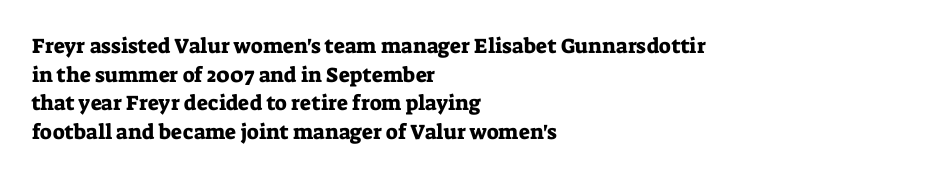
Q: Is the text italic (slanted)? A: No, it is upright.
Q: Is the text underlined? A: No.
Q: How is the paragraph aligned? A: Left-aligned.
Q: Is the spacing between letters normal or unusually wide? A: Normal.
Q: Is the spacing between lines tight, normal or loose? A: Normal.
